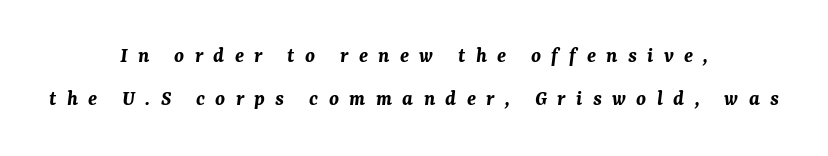
The letterforms stand isolated, each surrounded by extra space. A typesetter would mark this as italic. Anything drawn beneath the words? Only blank space. Compared with typical paragraphs, the rows here are farther apart. Strokes here are thick enough to call this a true bold.
